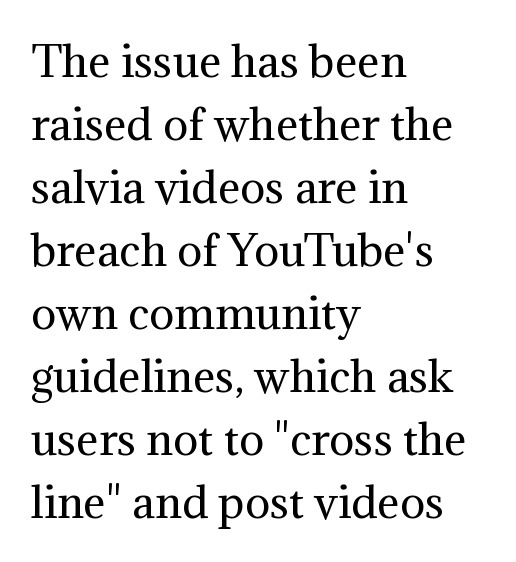
These lines sit exactly where default settings would place them. Counters stay open thanks to moderate or lighter strokes. Do the characters align in a grid? No, the font is proportional. Quick note: underline off.
